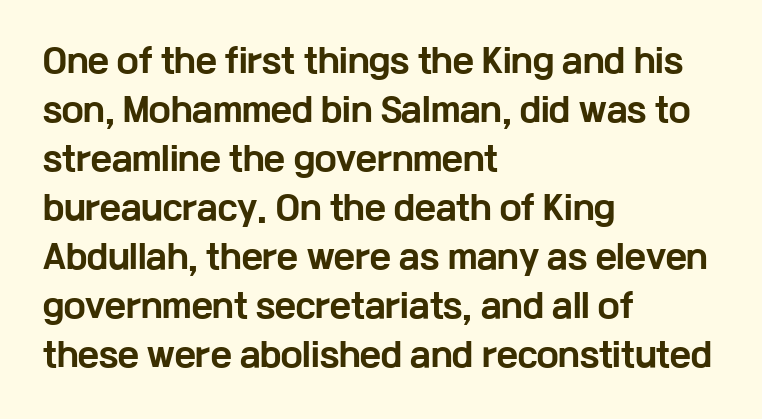
{"serif": "no", "italic": "no", "bold": "yes", "weight": "bold", "width": "wide", "stroke_contrast": "low", "x_height": "medium", "monospaced": "no", "underline": "no", "align": "left", "line_spacing": "normal", "line_spacing_ratio": 1.53, "letter_spacing": "normal", "letter_spacing_em": 0.0, "glyph_px": 32}
